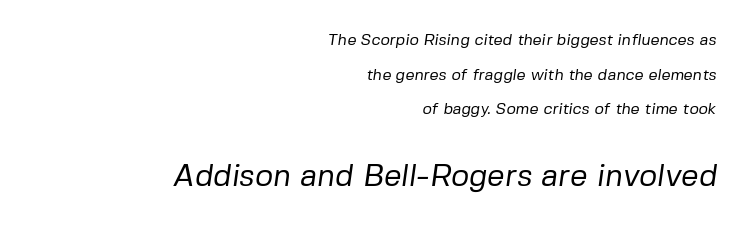
Q: Is the text bold? A: No.
Q: Is the typeface a serif or a sans-serif typeface? A: Sans-serif.
Q: Is the text underlined? A: No.
Q: How is the paragraph aligned? A: Right-aligned.
Q: Is the spacing between letters normal or unusually wide? A: Normal.
Q: Is the spacing between lines tight, normal or loose? A: Loose.
Q: Which block of text is set in a larger size, the first (top) or the second (bottom)? A: The second (bottom) one.
Q: Width (condensed, normal, or wide)? A: Normal.
Q: Stroke contrast? A: Low.
Q: x-height? A: Medium.
Q: Monospaced? A: No.
